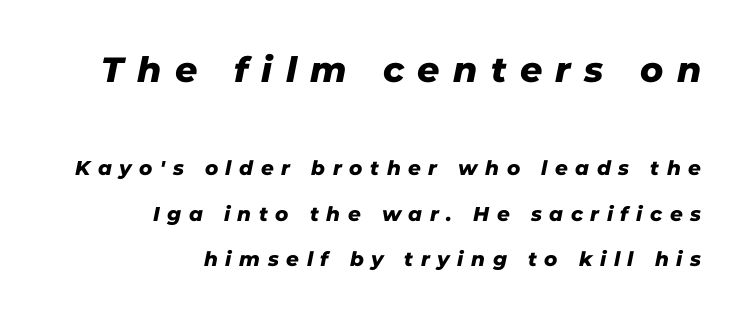
Q: Is the typeface a serif or a sans-serif typeface? A: Sans-serif.
Q: Is the text underlined? A: No.
Q: How is the paragraph aligned? A: Right-aligned.
Q: Is the spacing between letters normal or unusually wide? A: Unusually wide.
Q: Is the spacing between lines tight, normal or loose? A: Loose.
Q: Which block of text is set in a larger size, the first (top) or the second (bottom)? A: The first (top) one.
Q: Width (condensed, normal, or wide)? A: Normal.
Q: Stroke contrast? A: Low.
Q: x-height? A: Medium.
Q: Monospaced? A: No.
